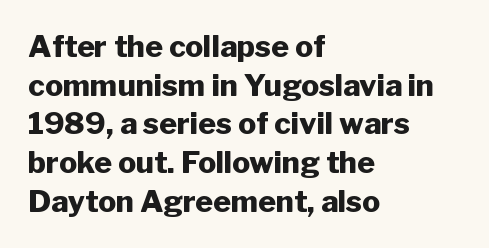
{"serif": "no", "italic": "no", "bold": "yes", "weight": "heavy", "width": "normal", "stroke_contrast": "low", "x_height": "medium", "monospaced": "no", "underline": "no", "align": "left", "line_spacing": "normal", "line_spacing_ratio": 1.29, "letter_spacing": "normal", "letter_spacing_em": 0.0, "glyph_px": 30}
